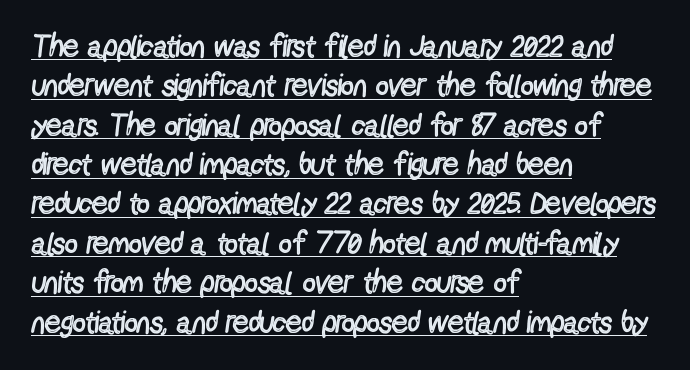
{"serif": "no", "bold": "no", "weight": "regular", "width": "condensed", "x_height": "medium", "monospaced": "no", "underline": "yes", "align": "left", "line_spacing": "normal", "line_spacing_ratio": 1.27, "letter_spacing": "normal", "letter_spacing_em": 0.0, "glyph_px": 31}
